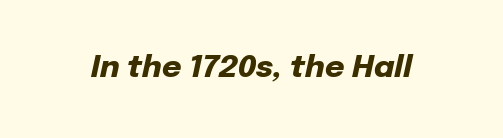
You can tell it's italic because the verticals aren't actually vertical. These lines are rendered in a variable-pitch font. Lines of text with bare space underneath. Thick stems and heavy bowls — unmistakably bold.
